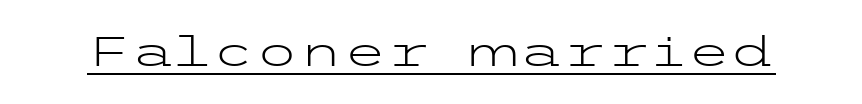
Q: Is the text bold? A: No.
Q: Is the text italic (slanted)? A: No, it is upright.
Q: Is the typeface a serif or a sans-serif typeface? A: Sans-serif.
Q: Is the text underlined? A: Yes.
Q: Is the spacing between letters normal or unusually wide? A: Normal.
Q: Width (condensed, normal, or wide)? A: Wide.
Q: Stroke contrast? A: Low.
Q: x-height? A: Medium.
